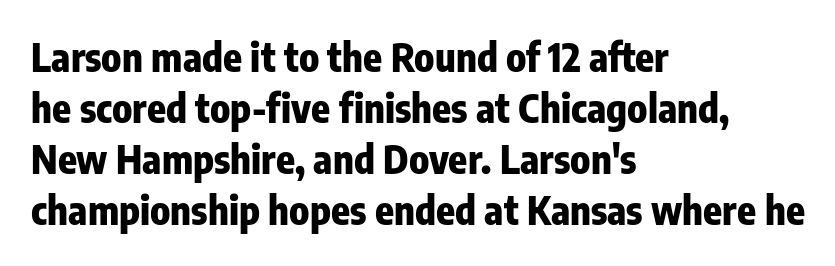
{"serif": "no", "italic": "no", "bold": "yes", "weight": "heavy", "width": "condensed", "stroke_contrast": "low", "x_height": "medium", "monospaced": "no", "underline": "no", "align": "left", "line_spacing": "normal", "line_spacing_ratio": 1.31, "letter_spacing": "normal", "letter_spacing_em": 0.0, "glyph_px": 39}
